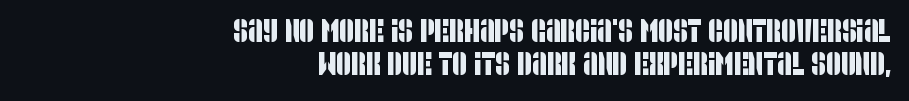
The image shows 32 px condensed sans-serif type; set right-aligned, tight line spacing (1.03x), normal letter spacing, not underlined; low stroke contrast and a large x-height.
